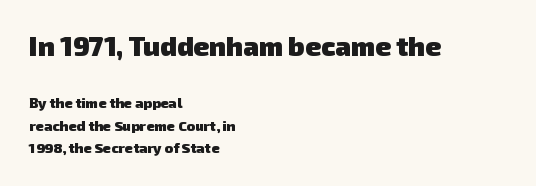
The image shows 27 px bold type; set left-aligned, normal line spacing (1.61x), normal letter spacing, not underlined; the first (top) block is 1.93x larger.
